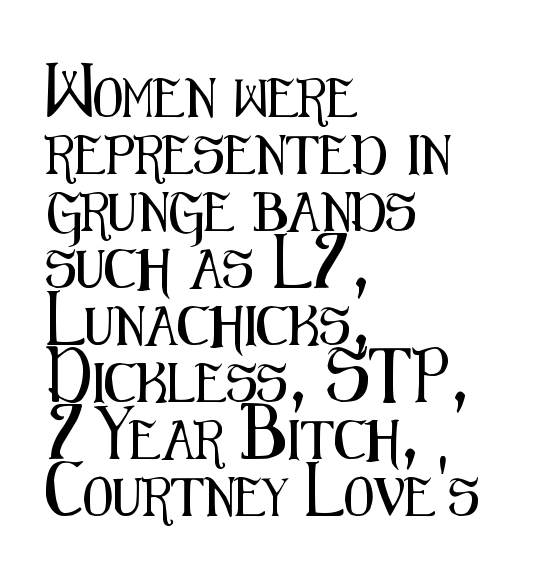
Notice how the passage keeps a crisp vertical edge on the left only. Tracking here is standard; glyphs follow each other at the usual distance. Regarding leading, the lines here are spaced in the standard way. Do the characters align in a grid? No, the font is proportional. Notice how the stems are strictly vertical — no italics here.
